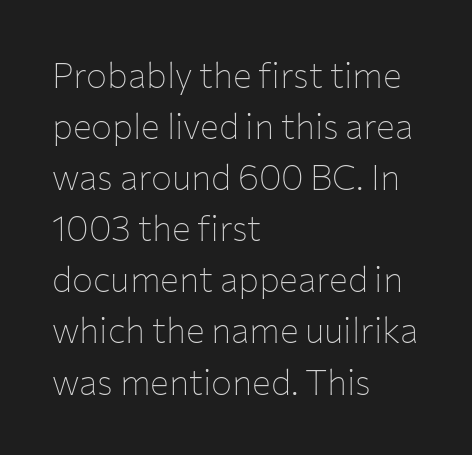
{"serif": "no", "italic": "no", "bold": "no", "weight": "thin", "width": "normal", "stroke_contrast": "low", "x_height": "medium", "monospaced": "no", "underline": "no", "align": "left", "line_spacing": "normal", "line_spacing_ratio": 1.46, "letter_spacing": "normal", "letter_spacing_em": 0.0, "glyph_px": 35}
